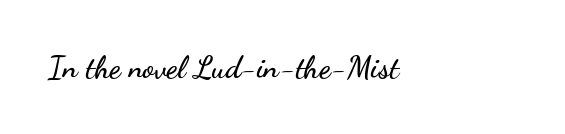
Q: Is the text italic (slanted)? A: Yes.
Q: Is the typeface a serif or a sans-serif typeface? A: Sans-serif.
Q: Is the text underlined? A: No.
Q: How is the paragraph aligned? A: Left-aligned.
Q: Is the spacing between letters normal or unusually wide? A: Normal.
Q: Width (condensed, normal, or wide)? A: Wide.
Q: Stroke contrast? A: Low.
Q: x-height? A: Small.
Q: Monospaced? A: No.
